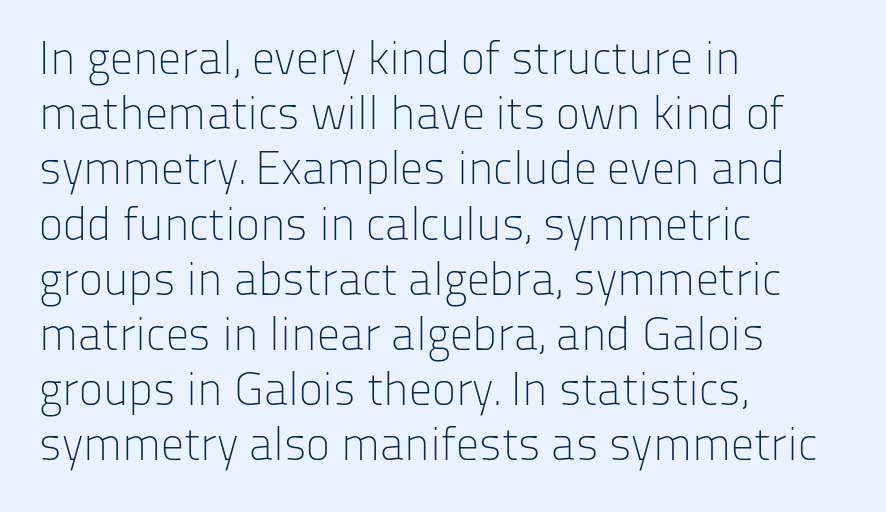
The image shows 46 px light sans-serif type, upright; set left-aligned, line spacing 1.2x, normal letter spacing, not underlined; low stroke contrast and a medium x-height.
